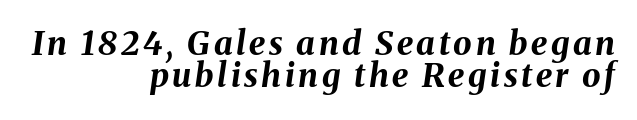
Q: Is the text bold? A: Yes.
Q: Is the text italic (slanted)? A: Yes, it leans right by about 8 degrees.
Q: Is the text underlined? A: No.
Q: How is the paragraph aligned? A: Right-aligned.
Q: Is the spacing between lines tight, normal or loose? A: Tight.
Q: Width (condensed, normal, or wide)? A: Normal.
Q: Stroke contrast? A: Medium.
Q: x-height? A: Medium.
Q: Monospaced? A: No.
